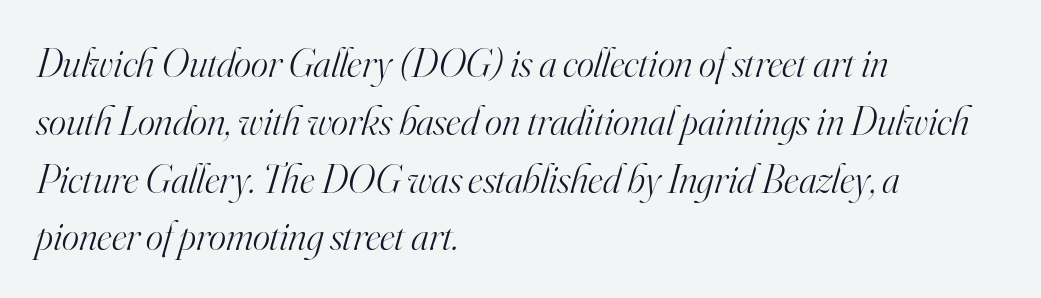
Q: Is the text bold? A: No.
Q: Is the text italic (slanted)? A: Yes, it leans right by about 16 degrees.
Q: Is the typeface a serif or a sans-serif typeface? A: Serif.
Q: Is the text underlined? A: No.
Q: How is the paragraph aligned? A: Left-aligned.
Q: Is the spacing between letters normal or unusually wide? A: Normal.
Q: Is the spacing between lines tight, normal or loose? A: Normal.
Q: Width (condensed, normal, or wide)? A: Normal.
Q: Stroke contrast? A: High.
Q: x-height? A: Small.
Q: Monospaced? A: No.
